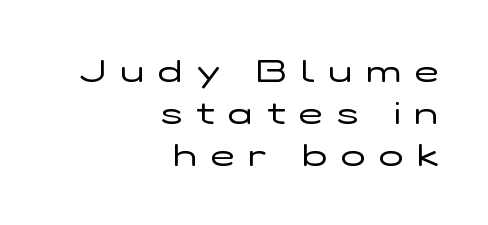
You could not count columns in this text — the font is proportionally spaced. Vertical strokes here are truly vertical. The zone under the glyphs is completely vacant. A typesetter would call this heavily tracked-out type. No letter is thick-stroked: the sample isn't bold. The font family rendered here belongs to the sans-serif group.
